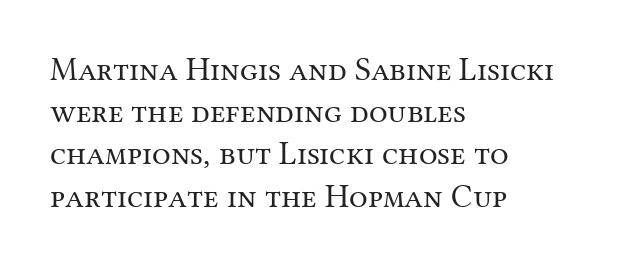
The image shows 33 px regular-weight serif type, upright; set left-aligned, normal line spacing (1.28x), normal letter spacing, not underlined; medium stroke contrast and a medium x-height.
